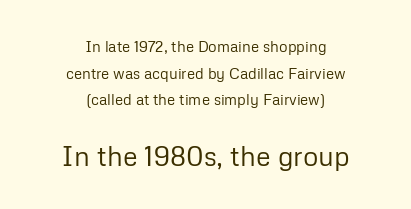
Casual observation: everything's sitting right in the middle. The more generous point size was reserved for the lower chunk. Bare-footed words on every line. Designer's note — italics off, roman on. Heft: none added — not bold.
